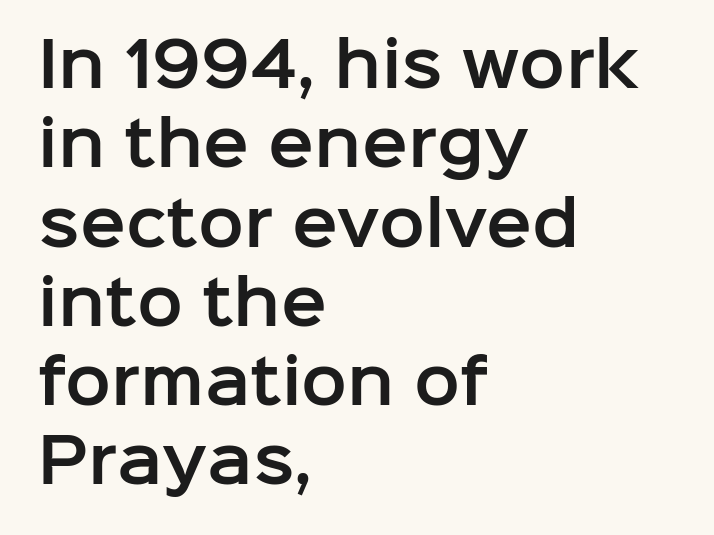
{"serif": "no", "italic": "no", "width": "normal", "stroke_contrast": "low", "x_height": "medium", "monospaced": "no", "underline": "no", "align": "left", "line_spacing": "normal", "line_spacing_ratio": 1.3, "letter_spacing": "normal", "letter_spacing_em": 0.0, "glyph_px": 61}
